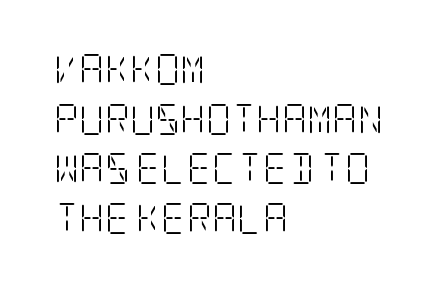
Students, observe: this is what conventionally led text looks like. Heaviness? Minimal to ordinary, like unemphasized prose. Does extra space separate the letters? No, they use regular spacing. Plain, unruled lines of type.
